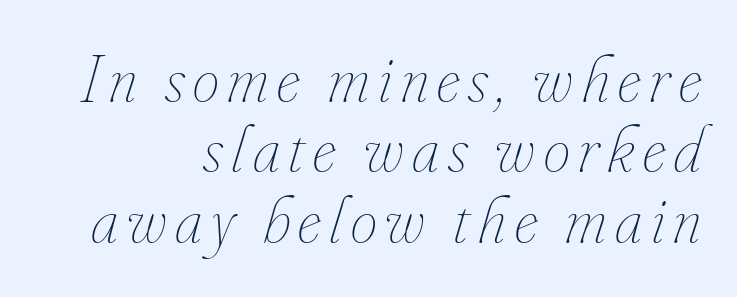
{"italic": "yes", "lean": "right", "slant_degrees": 16, "bold": "no", "weight": "thin", "width": "condensed", "stroke_contrast": "low", "x_height": "small", "monospaced": "no", "underline": "no", "align": "right", "line_spacing": "tight", "line_spacing_ratio": 1.05, "glyph_px": 67}
